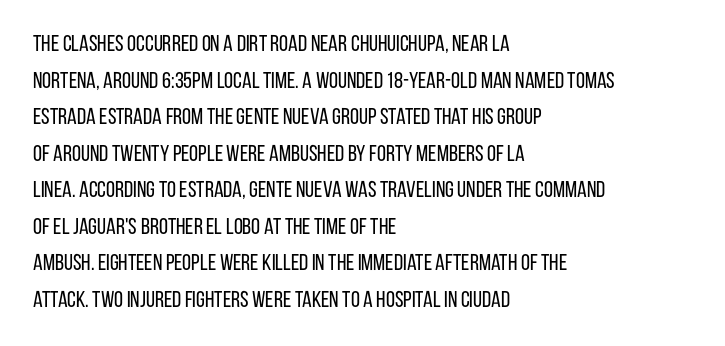
Notice how descenders clear the ascenders below comfortably — that's standard leading. Heft: none added — not bold. Posture: upright roman. The tracking reads as untouched default to a designer's eye. If you drew a ruler down the left edge, every line would touch it.
